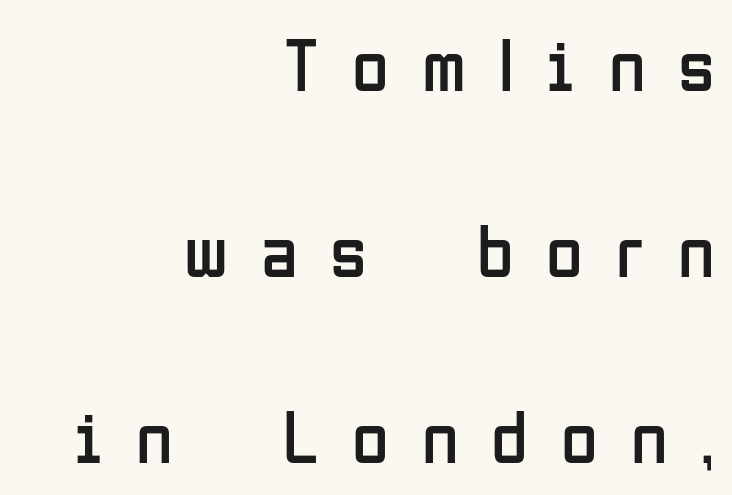
Q: Is the text bold? A: No.
Q: Is the text italic (slanted)? A: No, it is upright.
Q: Is the typeface a serif or a sans-serif typeface? A: Sans-serif.
Q: Is the text underlined? A: No.
Q: How is the paragraph aligned? A: Right-aligned.
Q: Is the spacing between letters normal or unusually wide? A: Unusually wide.
Q: Is the spacing between lines tight, normal or loose? A: Loose.
Q: Width (condensed, normal, or wide)? A: Condensed.
Q: Stroke contrast? A: Low.
Q: x-height? A: Medium.
Q: Monospaced? A: No.
